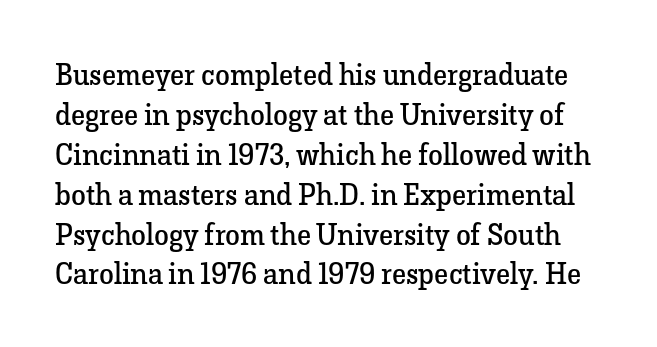
This sample has the flowing, uneven cadence of proportional lettering. Line spacing here is normal. Is the stroke heavy? The answer is a plain regular-or-lighter. Has an underline been added? It has not. Nope, not italic — everything's standing straight. Caption: standard tracking, unaltered.
